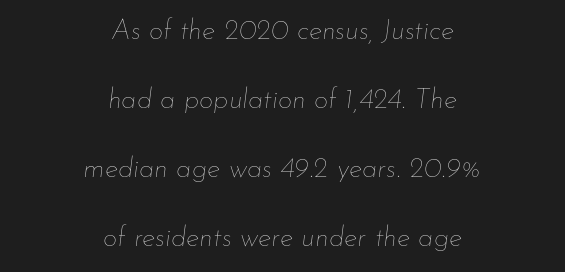
The image shows 28 px thin type, italic (leaning right); set centered, loose line spacing (2.47x), normal letter spacing, not underlined; low stroke contrast and a small x-height.
